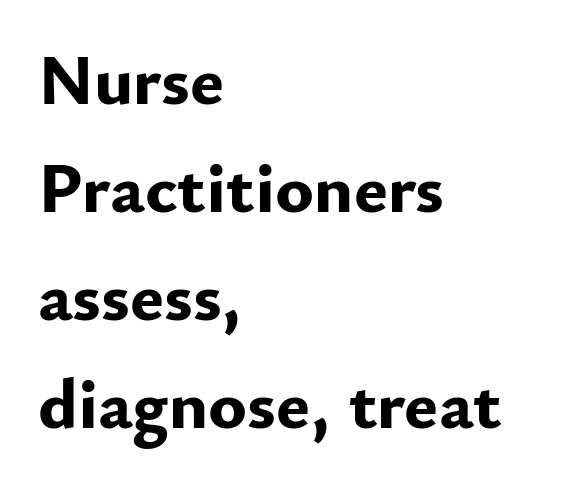
The passage shown stacks its lines at a standard gap. Ascenders rise straight up at ninety degrees. Plenty of ink on the page — the face is bold. These lines are composed in type without serifs.
